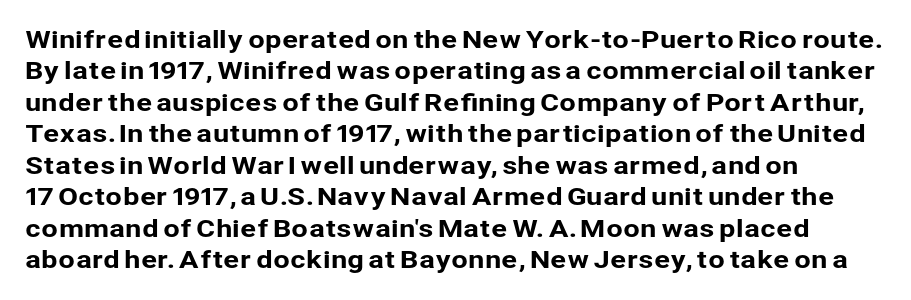
{"italic": "no", "underline": "no", "align": "left", "line_spacing": "normal", "line_spacing_ratio": 1.31, "letter_spacing": "normal", "letter_spacing_em": 0.0, "glyph_px": 24}
